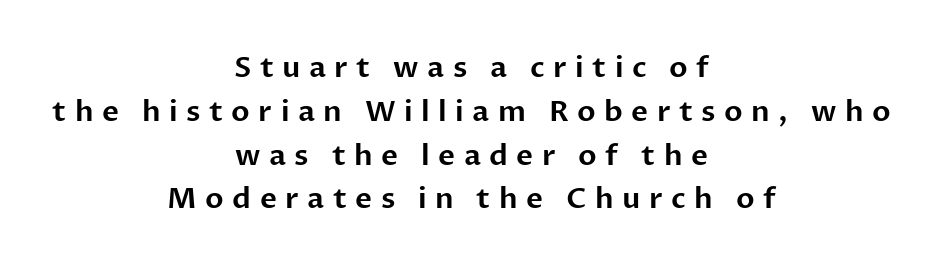
{"serif": "no", "italic": "no", "width": "normal", "stroke_contrast": "low", "x_height": "medium", "monospaced": "no", "underline": "no", "align": "center", "line_spacing": "normal", "line_spacing_ratio": 1.51, "letter_spacing": "wide", "letter_spacing_em": 0.29, "glyph_px": 29}
